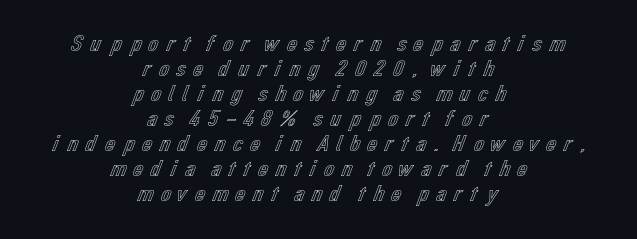
Q: Is the text italic (slanted)? A: Yes.
Q: Is the text underlined? A: No.
Q: How is the paragraph aligned? A: Centered.
Q: Is the spacing between letters normal or unusually wide? A: Unusually wide.
Q: Is the spacing between lines tight, normal or loose? A: Tight.
